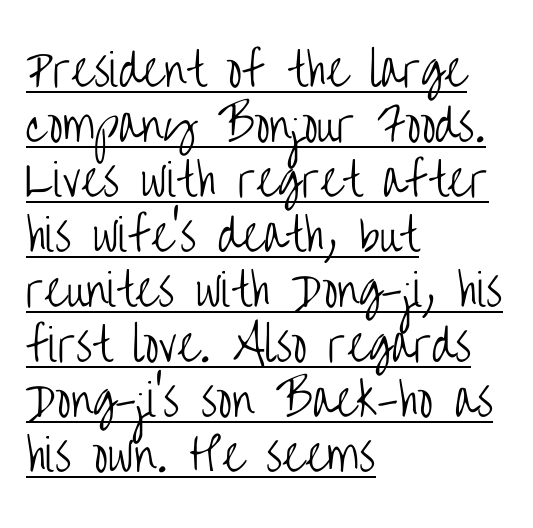
Q: Is the text bold? A: No.
Q: Is the text italic (slanted)? A: No, it is upright.
Q: Is the typeface a serif or a sans-serif typeface? A: Sans-serif.
Q: Is the text underlined? A: Yes.
Q: How is the paragraph aligned? A: Left-aligned.
Q: Is the spacing between letters normal or unusually wide? A: Normal.
Q: Is the spacing between lines tight, normal or loose? A: Normal.
Q: Width (condensed, normal, or wide)? A: Condensed.
Q: Stroke contrast? A: Low.
Q: x-height? A: Large.
Q: Monospaced? A: No.
